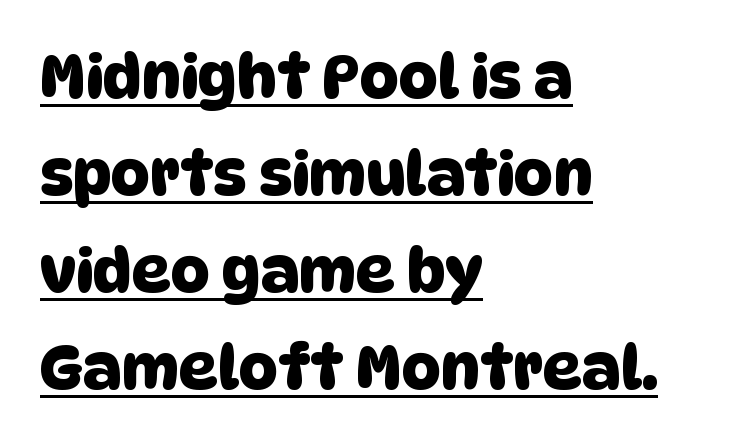
{"serif": "no", "width": "normal", "stroke_contrast": "low", "x_height": "large", "monospaced": "no", "underline": "yes", "align": "left", "line_spacing": "normal", "line_spacing_ratio": 1.59, "letter_spacing": "normal", "letter_spacing_em": 0.0, "glyph_px": 61}
